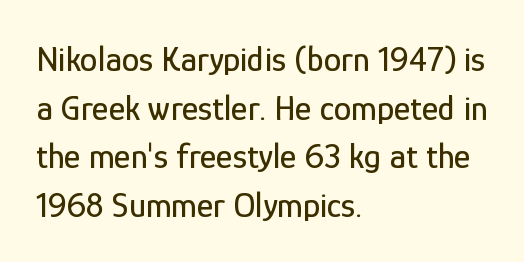
The image shows 35 px condensed sans-serif type, upright; set left-aligned, normal line spacing (1.39x), normal letter spacing, not underlined; low stroke contrast and a medium x-height.
